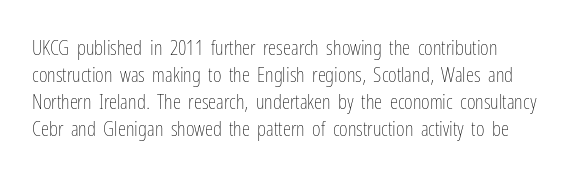
Q: Is the text bold? A: No.
Q: Is the text italic (slanted)? A: No, it is upright.
Q: Is the text underlined? A: No.
Q: Is the spacing between letters normal or unusually wide? A: Normal.
Q: Is the spacing between lines tight, normal or loose? A: Normal.
